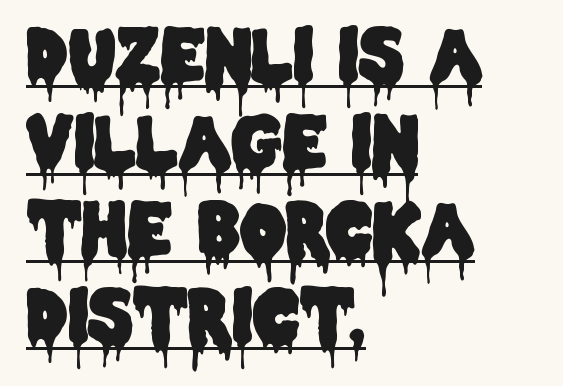
{"serif": "no", "italic": "no", "width": "condensed", "stroke_contrast": "low", "x_height": "large", "monospaced": "no", "underline": "yes", "align": "left", "line_spacing_ratio": 1.21, "letter_spacing": "normal", "letter_spacing_em": 0.0, "glyph_px": 72}
